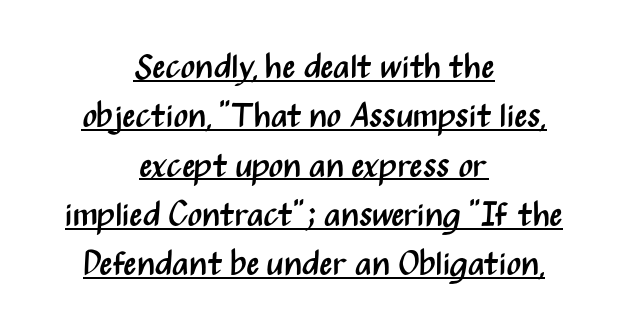
Style check: upright. Proportional: the letters do not fall into vertical columns. This rendering uses center alignment, leaving both contours irregular but symmetric. In terms of leading, this rendering sits right in the middle. Heaviness? Minimal to ordinary, like unemphasized prose.
